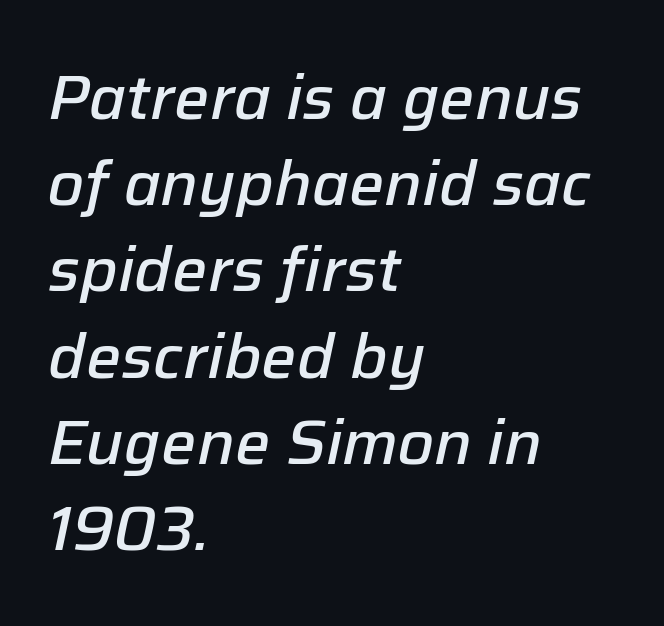
Q: Is the text bold? A: Semi-bold.
Q: Is the text italic (slanted)? A: Yes, it leans right by about 12 degrees.
Q: Is the text underlined? A: No.
Q: How is the paragraph aligned? A: Left-aligned.
Q: Is the spacing between letters normal or unusually wide? A: Normal.
Q: Is the spacing between lines tight, normal or loose? A: Normal.
Q: Width (condensed, normal, or wide)? A: Normal.
Q: Stroke contrast? A: Low.
Q: x-height? A: Medium.
Q: Monospaced? A: No.
